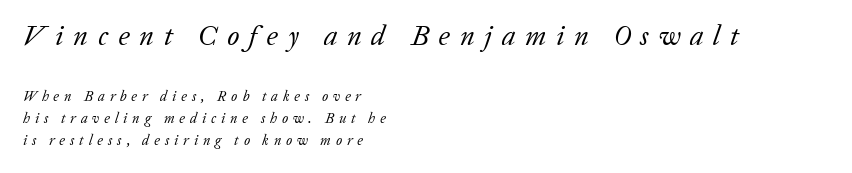
Q: Is the text bold? A: No.
Q: Is the text italic (slanted)? A: Yes, it leans right by about 20 degrees.
Q: Is the typeface a serif or a sans-serif typeface? A: Serif.
Q: Is the text underlined? A: No.
Q: How is the paragraph aligned? A: Left-aligned.
Q: Is the spacing between letters normal or unusually wide? A: Unusually wide.
Q: Is the spacing between lines tight, normal or loose? A: Normal.
Q: Which block of text is set in a larger size, the first (top) or the second (bottom)? A: The first (top) one.
Q: Width (condensed, normal, or wide)? A: Normal.
Q: Stroke contrast? A: Low.
Q: x-height? A: Medium.
Q: Monospaced? A: No.
